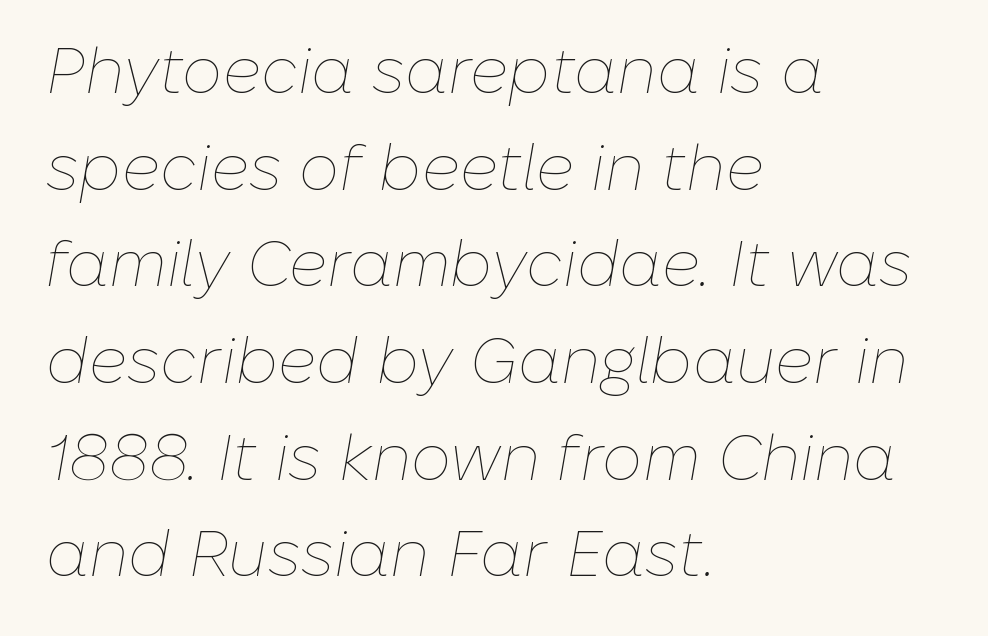
The image shows 64 px thin type, italic (leaning right); set left-aligned, normal line spacing (1.51x), normal letter spacing, not underlined; low stroke contrast and a medium x-height.
